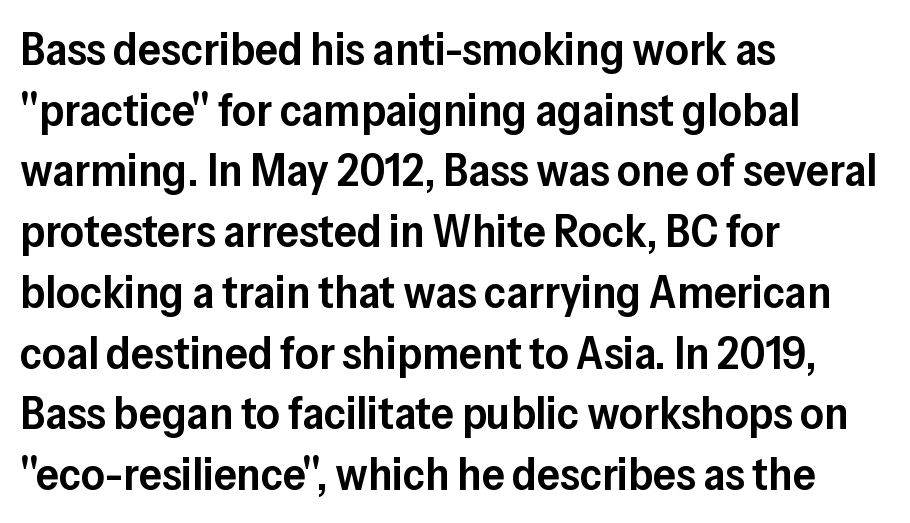
{"serif": "no", "italic": "no", "bold": "semi", "weight": "semibold", "width": "normal", "stroke_contrast": "low", "x_height": "medium", "monospaced": "no", "underline": "no", "align": "left", "line_spacing": "normal", "line_spacing_ratio": 1.32, "letter_spacing": "normal", "letter_spacing_em": 0.0, "glyph_px": 46}
